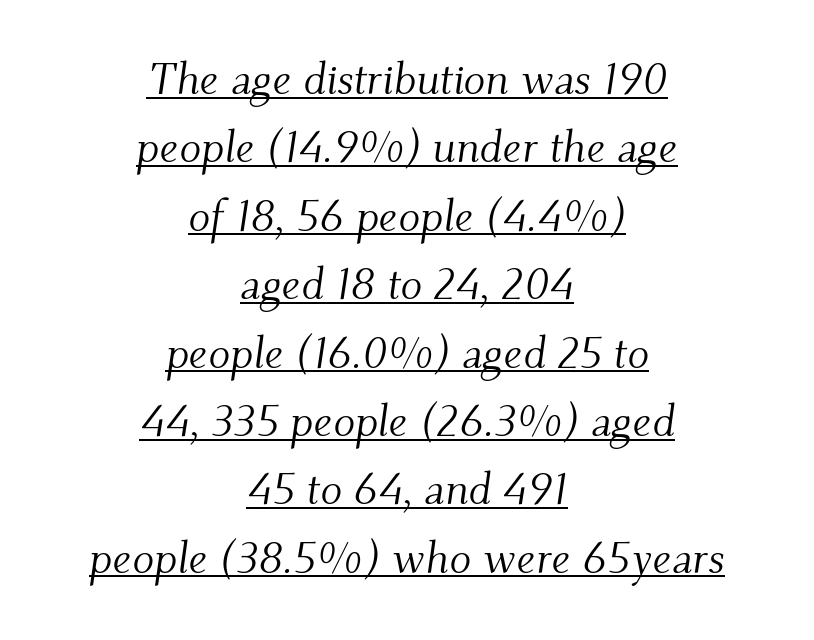
{"serif": "yes", "italic": "yes", "lean": "right", "slant_degrees": 9, "bold": "no", "weight": "light", "width": "normal", "stroke_contrast": "medium", "x_height": "small", "monospaced": "no", "underline": "yes", "align": "center", "line_spacing": "normal", "line_spacing_ratio": 1.52, "letter_spacing": "normal", "letter_spacing_em": 0.0, "glyph_px": 45}
